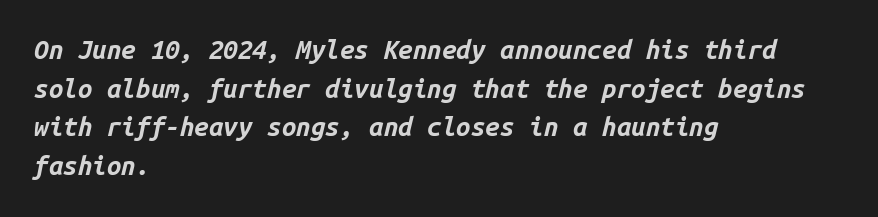
The image shows 26 px bold type, italic (leaning right); set left-aligned, normal line spacing (1.49x), normal letter spacing, not underlined.
